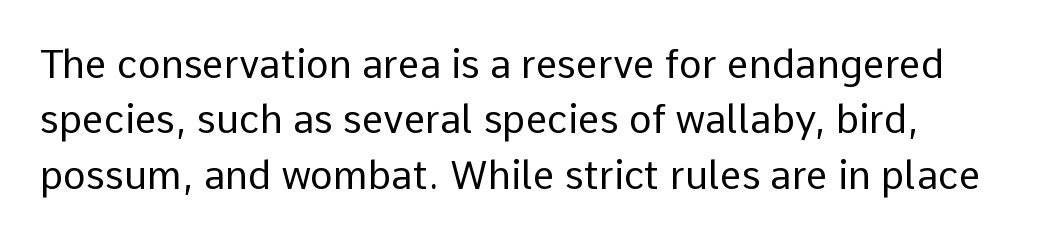
This is the regular roman posture of the typeface. Letterform terminals end flat and unadorned throughout the passage. The strokes are not fattened; the text isn't bold. The horizontal fit of the characters is conventional and even. Do the characters align in a grid? No, the font is proportional. Whoever set this chose a conventional vertical rhythm.
